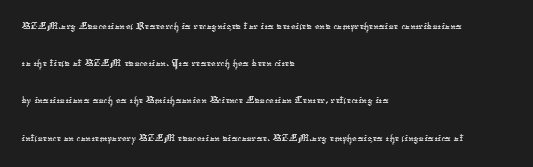
Tracking value appears to be zero — textbook default spacing. This sample keeps an unexceptional amount of space between lines. Which margin do the lines hug? The left one — the right edge is uneven. A clean baseline with only descenders dipping below it.
